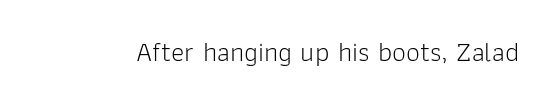
{"serif": "no", "italic": "no", "bold": "no", "weight": "light", "width": "normal", "stroke_contrast": "low", "x_height": "medium", "monospaced": "no", "underline": "no", "letter_spacing": "normal", "letter_spacing_em": 0.0, "glyph_px": 28}
